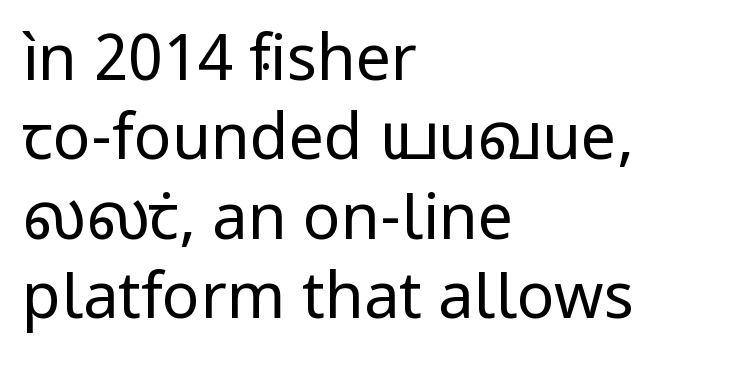
The image shows 63 px regular-weight sans-serif type, upright; set left-aligned, normal line spacing (1.26x), normal letter spacing, not underlined; low stroke contrast and a medium x-height.
